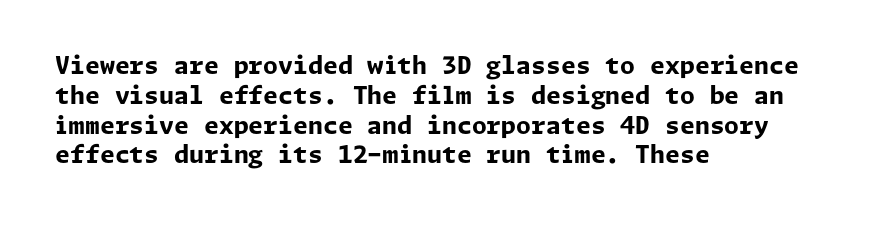
{"italic": "no", "bold": "yes", "underline": "no", "align": "left", "line_spacing_ratio": 1.24, "letter_spacing": "normal", "letter_spacing_em": 0.0, "glyph_px": 24}
